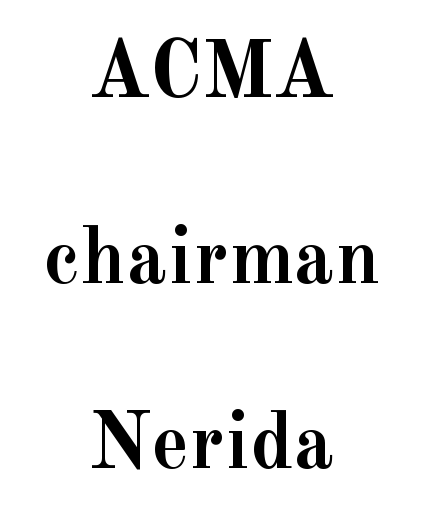
{"serif": "yes", "italic": "no", "bold": "yes", "weight": "semibold", "width": "normal", "x_height": "small", "monospaced": "no", "underline": "no", "align": "center", "line_spacing": "loose", "line_spacing_ratio": 2.32, "letter_spacing": "normal", "letter_spacing_em": 0.0, "glyph_px": 80}
